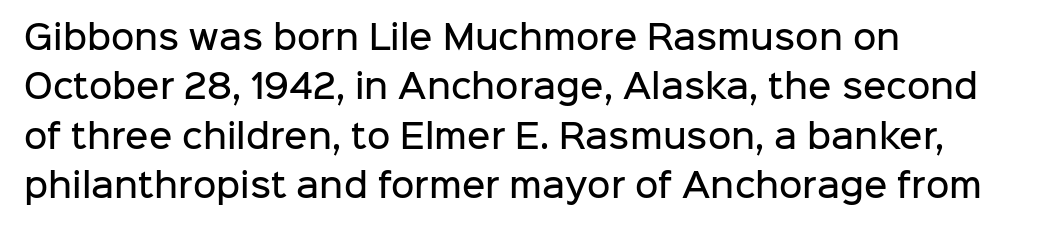
{"serif": "no", "italic": "no", "bold": "semi", "weight": "semibold", "width": "normal", "stroke_contrast": "low", "x_height": "medium", "monospaced": "no", "underline": "no", "align": "left", "line_spacing": "normal", "line_spacing_ratio": 1.54, "letter_spacing": "normal", "letter_spacing_em": 0.0, "glyph_px": 32}
